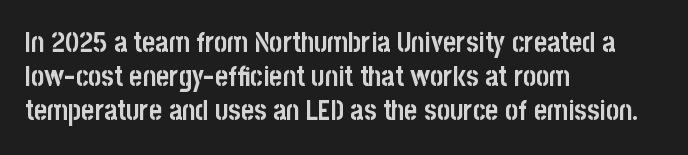
The image shows 28 px semibold, condensed sans-serif type, upright; set left-aligned, line spacing 1.22x, normal letter spacing, not underlined; low stroke contrast and a large x-height.
